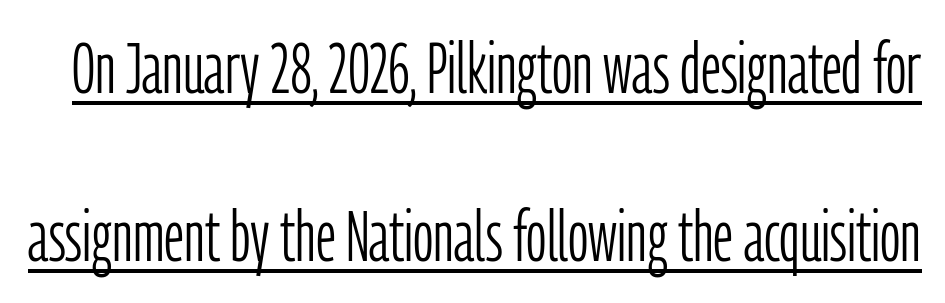
Q: Is the text bold? A: No.
Q: Is the text italic (slanted)? A: No, it is upright.
Q: Is the typeface a serif or a sans-serif typeface? A: Sans-serif.
Q: Is the text underlined? A: Yes.
Q: Is the spacing between letters normal or unusually wide? A: Normal.
Q: Is the spacing between lines tight, normal or loose? A: Loose.
Q: Width (condensed, normal, or wide)? A: Condensed.
Q: Stroke contrast? A: Low.
Q: x-height? A: Medium.
Q: Monospaced? A: No.
